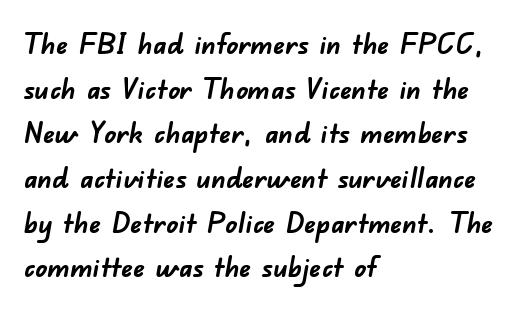
Q: Is the text bold? A: Yes.
Q: Is the typeface a serif or a sans-serif typeface? A: Sans-serif.
Q: Is the text underlined? A: No.
Q: How is the paragraph aligned? A: Left-aligned.
Q: Is the spacing between letters normal or unusually wide? A: Normal.
Q: Is the spacing between lines tight, normal or loose? A: Normal.
Q: Width (condensed, normal, or wide)? A: Normal.
Q: Stroke contrast? A: Low.
Q: x-height? A: Small.
Q: Monospaced? A: No.
